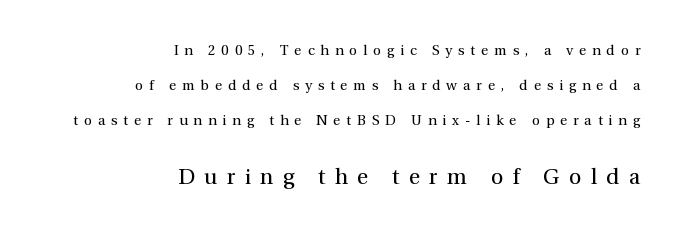
The image shows 22 px text type, upright; set right-aligned, loose line spacing (2.5x), unusually wide letter spacing (+0.42 em), not underlined; the second (bottom) block is 1.57x larger.
